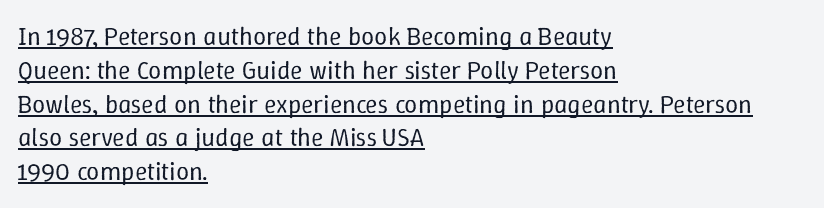
The image shows 26 px text type, upright; set left-aligned, normal line spacing (1.3x), normal letter spacing, underlined.
